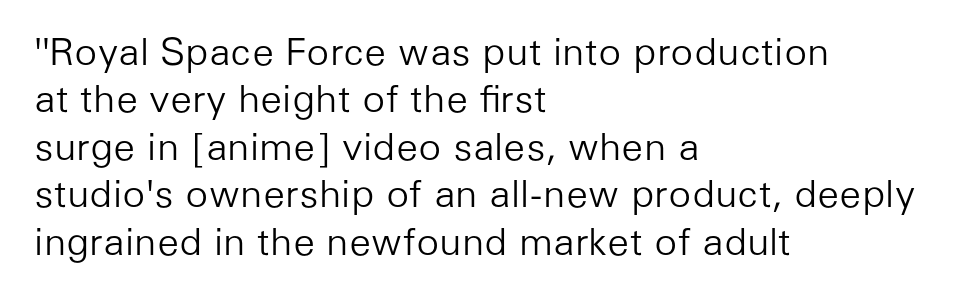
{"serif": "no", "italic": "no", "bold": "no", "weight": "light", "width": "normal", "stroke_contrast": "low", "x_height": "medium", "monospaced": "no", "underline": "no", "align": "left", "line_spacing": "normal", "line_spacing_ratio": 1.25, "letter_spacing": "normal", "letter_spacing_em": 0.0, "glyph_px": 38}
